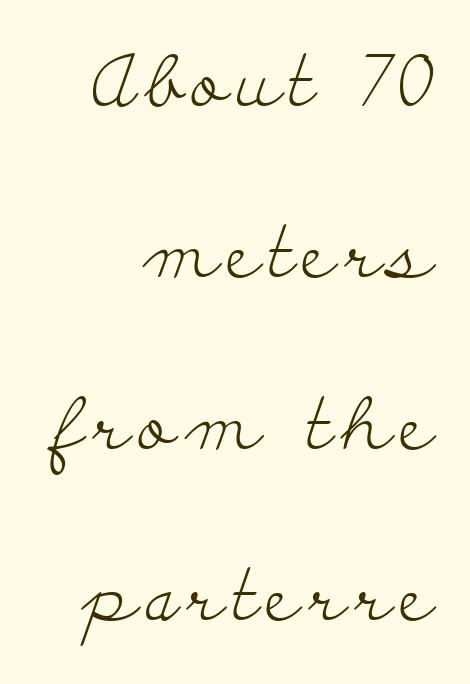
Q: Is the text bold? A: No.
Q: Is the text italic (slanted)? A: Yes.
Q: Is the typeface a serif or a sans-serif typeface? A: Serif.
Q: Is the text underlined? A: No.
Q: Is the spacing between lines tight, normal or loose? A: Loose.
Q: Width (condensed, normal, or wide)? A: Wide.
Q: Stroke contrast? A: Low.
Q: x-height? A: Small.
Q: Monospaced? A: No.
